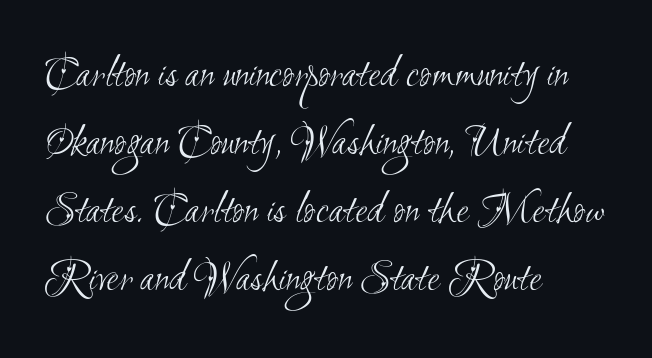
{"serif": "no", "bold": "no", "weight": "light", "width": "condensed", "stroke_contrast": "medium", "x_height": "small", "monospaced": "no", "underline": "no", "align": "left", "line_spacing": "normal", "line_spacing_ratio": 1.51, "letter_spacing": "normal", "letter_spacing_em": 0.0, "glyph_px": 45}
